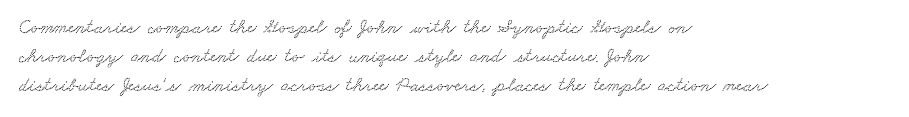
{"underline": "no", "align": "left", "line_spacing": "normal", "line_spacing_ratio": 1.46, "letter_spacing": "normal", "letter_spacing_em": 0.0, "glyph_px": 20}
